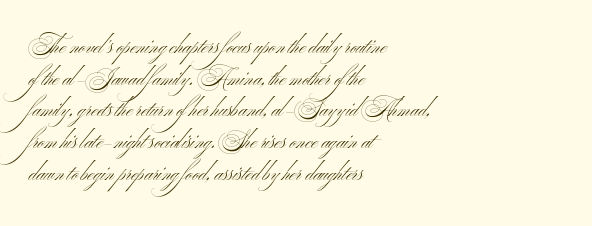
Q: Is the text bold? A: No.
Q: Is the text italic (slanted)? A: Yes.
Q: Is the text underlined? A: No.
Q: How is the paragraph aligned? A: Left-aligned.
Q: Is the spacing between letters normal or unusually wide? A: Normal.
Q: Is the spacing between lines tight, normal or loose? A: Normal.
